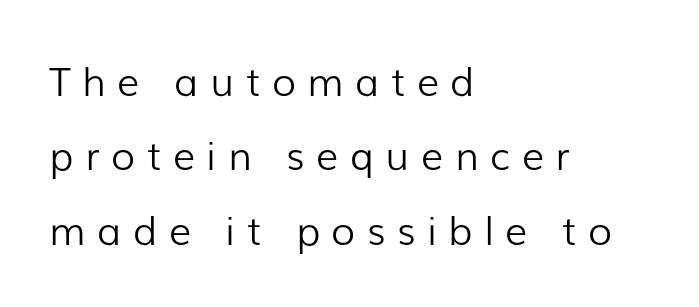
This is not heavy type; no bold has been used. You could not count columns in this text — the font is proportionally spaced. There is plenty of visible air inserted between adjacent glyphs. Leading is clearly above the norm, producing a sparse column.
